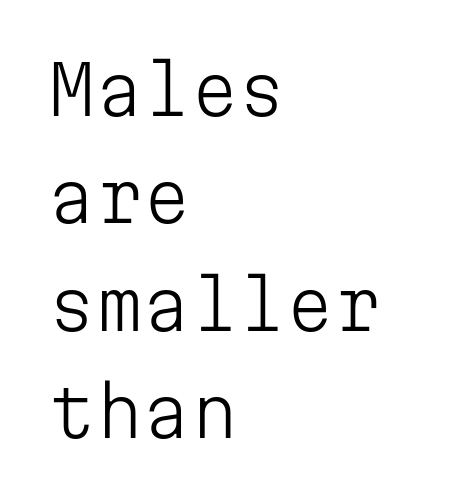
Nope, no serifs anywhere on these letters. A classic flush-left, rag-right setting is used for this passage. Heaviness? Minimal to ordinary, like unemphasized prose. Letter spacing: default. Honestly, there is no underline to notice here at all.
